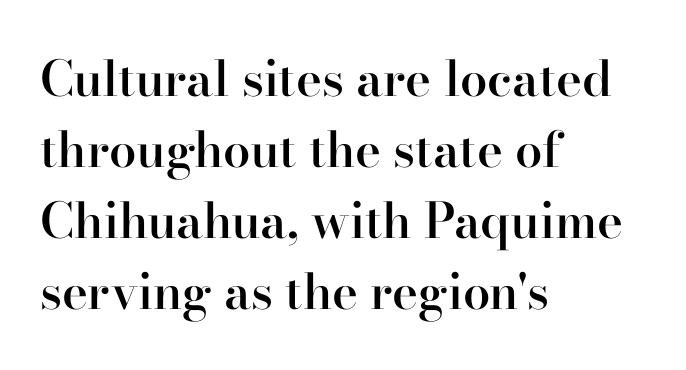
Q: Is the text bold? A: Semi-bold.
Q: Is the text italic (slanted)? A: No, it is upright.
Q: Is the typeface a serif or a sans-serif typeface? A: Serif.
Q: Is the text underlined? A: No.
Q: How is the paragraph aligned? A: Left-aligned.
Q: Is the spacing between letters normal or unusually wide? A: Normal.
Q: Is the spacing between lines tight, normal or loose? A: Normal.
Q: Width (condensed, normal, or wide)? A: Normal.
Q: Stroke contrast? A: High.
Q: x-height? A: Small.
Q: Monospaced? A: No.
